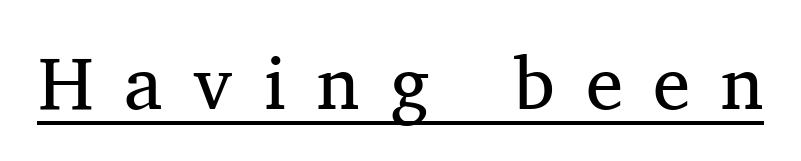
{"serif": "yes", "italic": "no", "bold": "no", "weight": "regular", "width": "normal", "stroke_contrast": "medium", "x_height": "medium", "monospaced": "no", "underline": "yes", "letter_spacing": "wide", "letter_spacing_em": 0.41, "glyph_px": 75}
